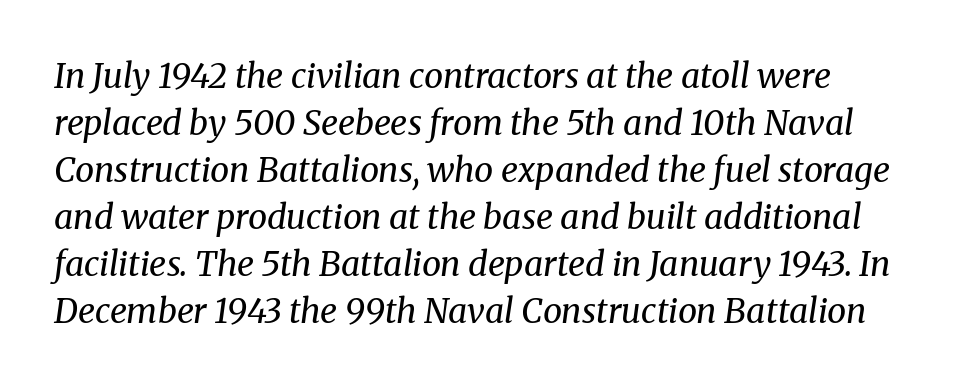
The image shows 34 px regular-weight serif type, italic (leaning right); set normal line spacing (1.38x), normal letter spacing, not underlined; medium stroke contrast and a medium x-height.
